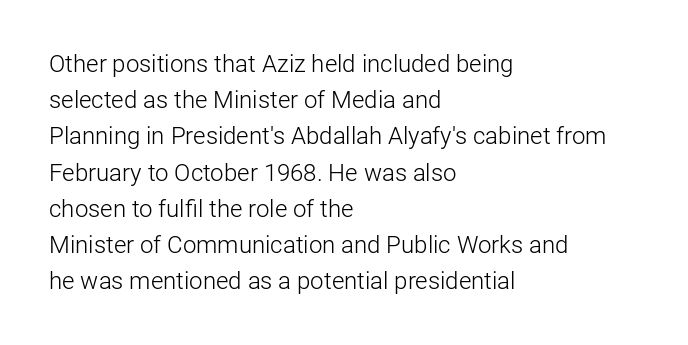
Q: Is the text bold? A: No.
Q: Is the text italic (slanted)? A: No, it is upright.
Q: Is the text underlined? A: No.
Q: How is the paragraph aligned? A: Left-aligned.
Q: Is the spacing between letters normal or unusually wide? A: Normal.
Q: Is the spacing between lines tight, normal or loose? A: Normal.
